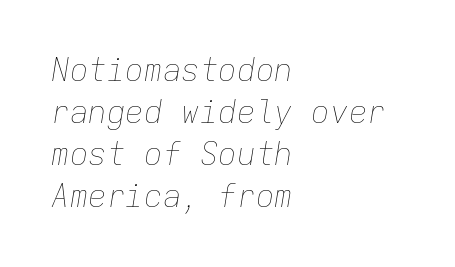
No extra ink here — the face is not bold. A classic flush-left, rag-right setting is used for this passage. The rendering applies a slant to the glyphs. Students, note that the glyphs here touch the page at normal intervals. The passage shown is typed in a monospace face where columns stay perfectly aligned.
